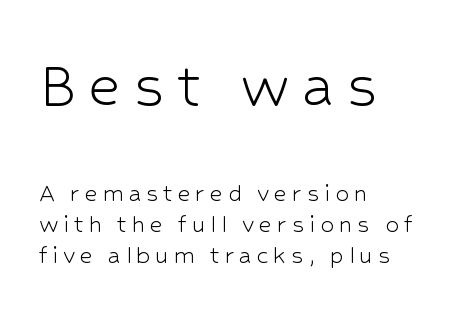
{"serif": "no", "italic": "no", "bold": "no", "weight": "light", "width": "normal", "stroke_contrast": "low", "x_height": "medium", "monospaced": "no", "underline": "no", "align": "left", "line_spacing": "tight", "line_spacing_ratio": 1.11, "larger_block": "first", "size_ratio": 2.54, "glyph_px": 71}
